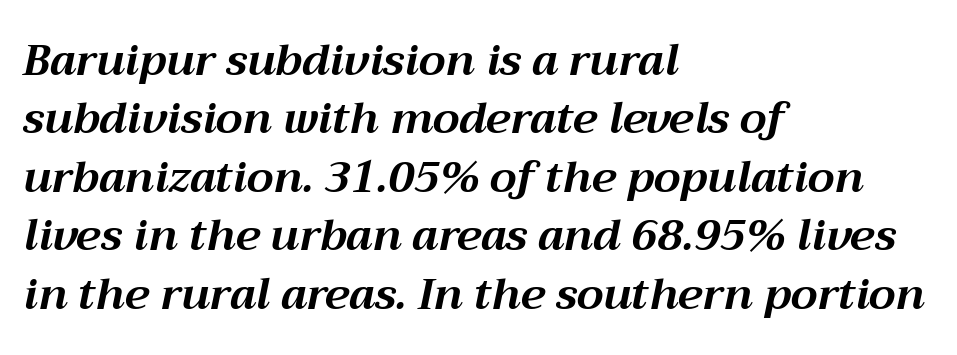
Q: Is the text bold? A: Yes.
Q: Is the text italic (slanted)? A: Yes, it leans right by about 12 degrees.
Q: Is the text underlined? A: No.
Q: How is the paragraph aligned? A: Left-aligned.
Q: Is the spacing between letters normal or unusually wide? A: Normal.
Q: Is the spacing between lines tight, normal or loose? A: Normal.
Q: Width (condensed, normal, or wide)? A: Normal.
Q: Stroke contrast? A: Medium.
Q: x-height? A: Medium.
Q: Monospaced? A: No.
